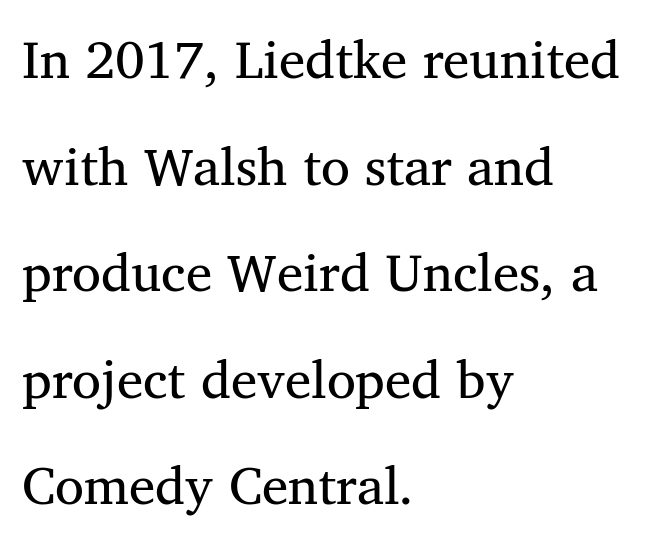
The image shows 53 px regular-weight serif type; set left-aligned, loose line spacing (2.01x), normal letter spacing, not underlined; medium stroke contrast and a medium x-height.
